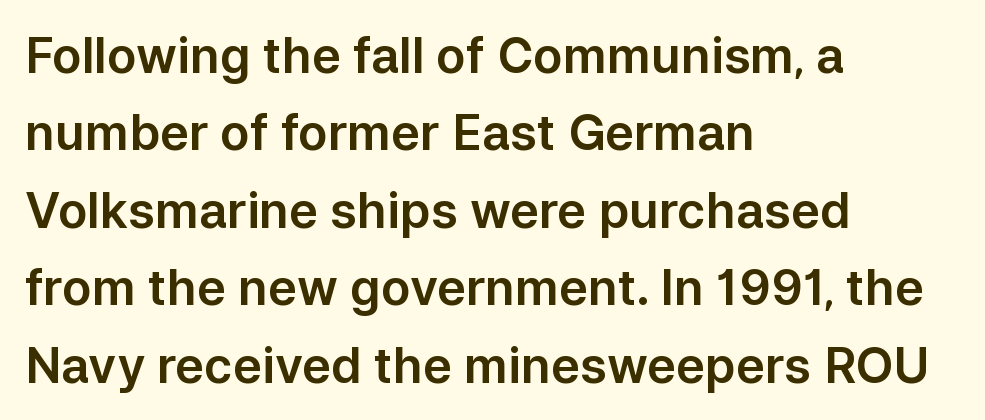
{"serif": "no", "italic": "no", "width": "normal", "stroke_contrast": "low", "x_height": "medium", "monospaced": "no", "underline": "no", "align": "left", "line_spacing": "normal", "line_spacing_ratio": 1.58, "letter_spacing": "normal", "letter_spacing_em": 0.0, "glyph_px": 49}
